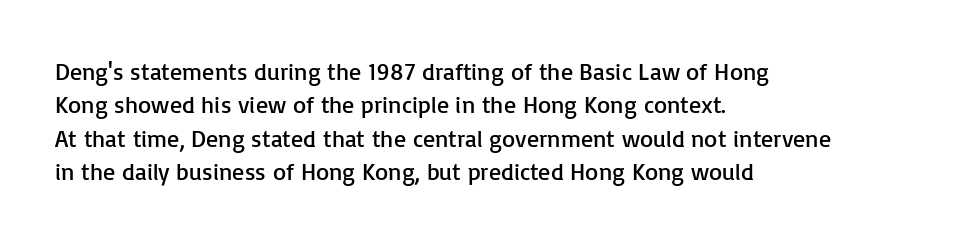
{"italic": "no", "bold": "no", "underline": "no", "align": "left", "line_spacing": "normal", "line_spacing_ratio": 1.39, "letter_spacing": "normal", "letter_spacing_em": 0.0, "glyph_px": 24}
